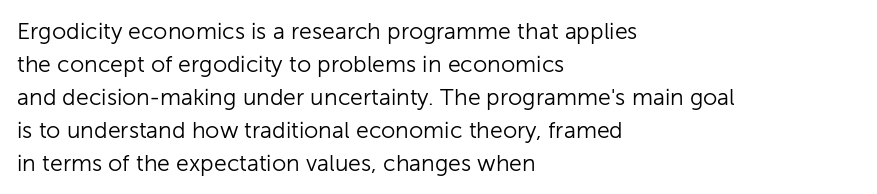
Q: Is the text bold? A: No.
Q: Is the text italic (slanted)? A: No, it is upright.
Q: Is the text underlined? A: No.
Q: How is the paragraph aligned? A: Left-aligned.
Q: Is the spacing between letters normal or unusually wide? A: Normal.
Q: Is the spacing between lines tight, normal or loose? A: Normal.
